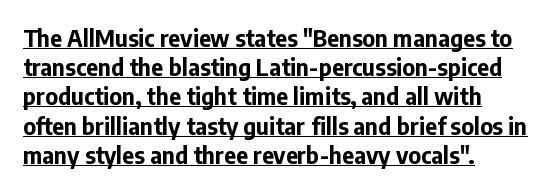
Q: Is the text bold? A: Yes.
Q: Is the text italic (slanted)? A: No, it is upright.
Q: Is the text underlined? A: Yes.
Q: How is the paragraph aligned? A: Left-aligned.
Q: Is the spacing between letters normal or unusually wide? A: Normal.
Q: Is the spacing between lines tight, normal or loose? A: Normal.
